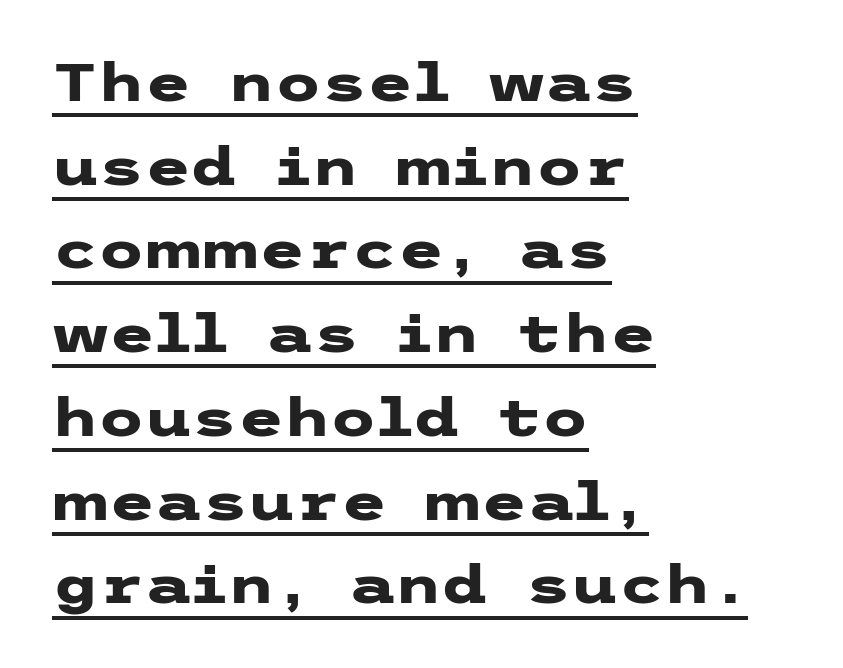
Q: Is the text bold? A: Yes.
Q: Is the text italic (slanted)? A: No, it is upright.
Q: Is the typeface a serif or a sans-serif typeface? A: Sans-serif.
Q: Is the text underlined? A: Yes.
Q: How is the paragraph aligned? A: Left-aligned.
Q: Is the spacing between letters normal or unusually wide? A: Normal.
Q: Is the spacing between lines tight, normal or loose? A: Normal.
Q: Width (condensed, normal, or wide)? A: Wide.
Q: Stroke contrast? A: Low.
Q: x-height? A: Medium.
